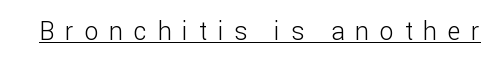
Q: Is the text bold? A: No.
Q: Is the text italic (slanted)? A: No, it is upright.
Q: Is the text underlined? A: Yes.
Q: Is the spacing between letters normal or unusually wide? A: Unusually wide.
